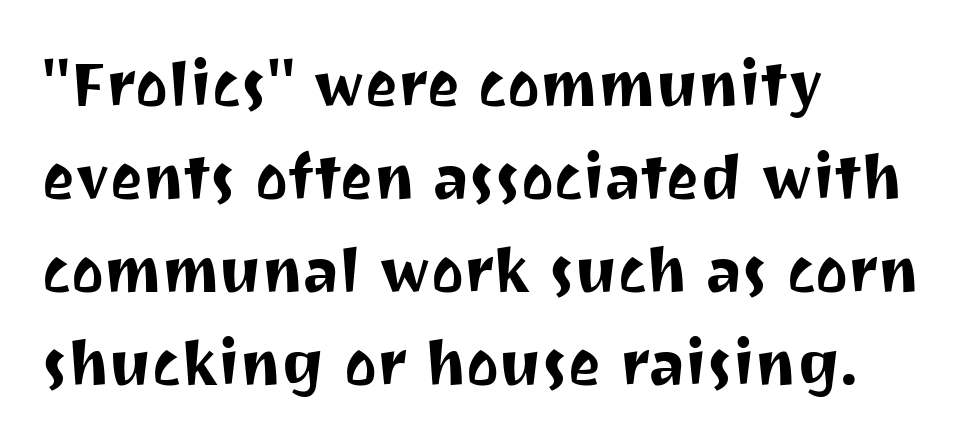
{"serif": "no", "italic": "no", "width": "normal", "stroke_contrast": "medium", "x_height": "medium", "monospaced": "no", "underline": "no", "align": "left", "line_spacing": "normal", "line_spacing_ratio": 1.5, "letter_spacing": "normal", "letter_spacing_em": 0.0, "glyph_px": 62}
